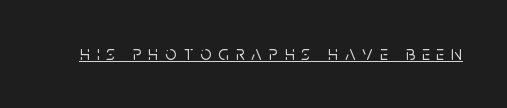
Q: Is the text italic (slanted)? A: No, it is upright.
Q: Is the text underlined? A: Yes.
Q: Is the spacing between letters normal or unusually wide? A: Unusually wide.
